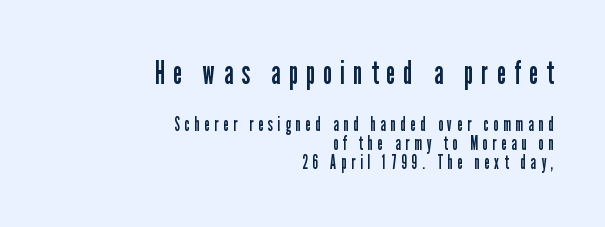
The image shows 33 px regular-weight, condensed sans-serif type, upright; set right-aligned, tight line spacing (1.01x), unusually wide letter spacing (+0.26 em), not underlined; the first (top) block is 1.74x larger; low stroke contrast and a medium x-height.
